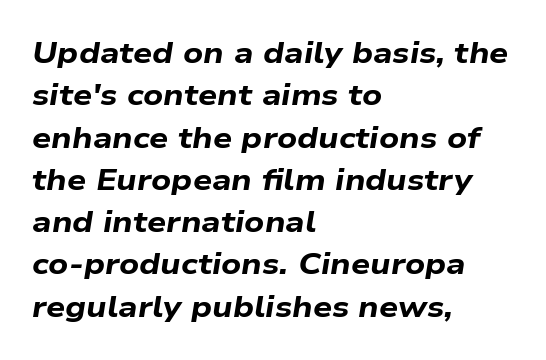
One glance says typical: line gaps are just what's usual. Notice how the stems are inclined rather than vertical — that's the hallmark of italics. Thick stems and heavy bowls — unmistakably bold. Rule under the text: the space is simply empty. Tracking here is standard; glyphs follow each other at the usual distance.
